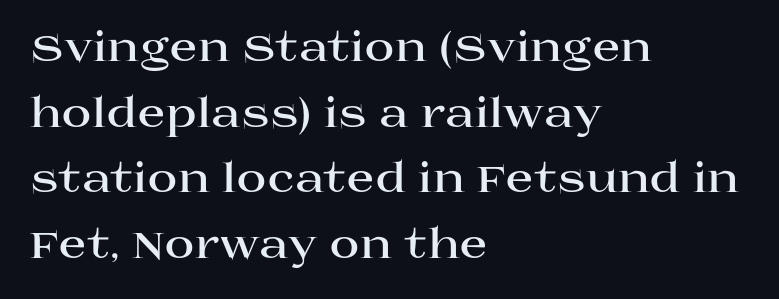
One-word summary of the alignment: left. What's the leading like? Ordinary, nothing unusual. Between one letter and the next there's only the usual sliver of space. The type family on display is of the serif kind. Does the lettering tilt? It doesn't — this is upright.
